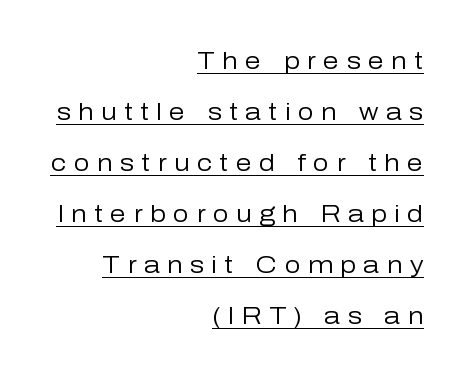
The image shows 23 px text type, upright; set right-aligned, loose line spacing (2.22x), unusually wide letter spacing (+0.32 em), underlined.
